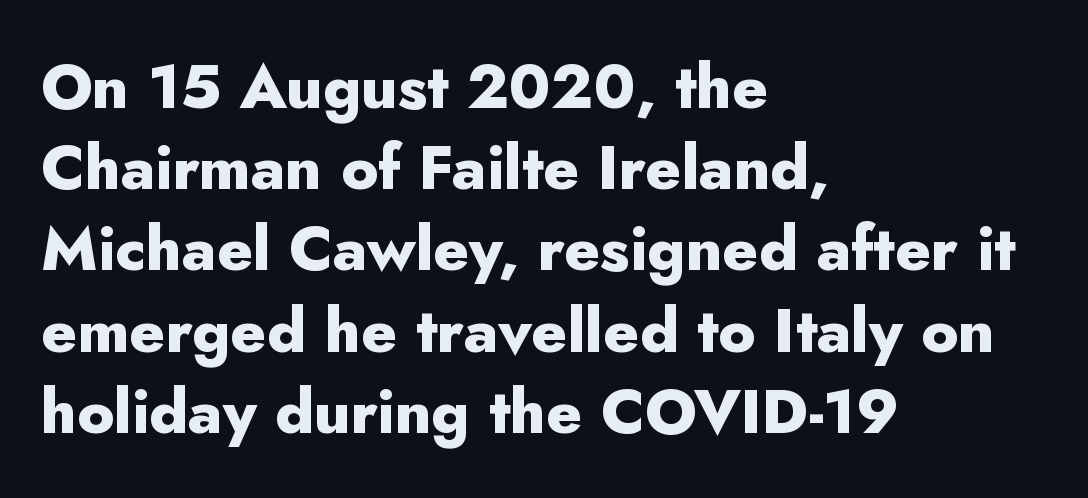
{"serif": "no", "italic": "no", "bold": "yes", "weight": "heavy", "width": "normal", "stroke_contrast": "low", "x_height": "small", "monospaced": "no", "underline": "no", "align": "left", "line_spacing": "normal", "line_spacing_ratio": 1.31, "letter_spacing": "normal", "letter_spacing_em": 0.0, "glyph_px": 62}
